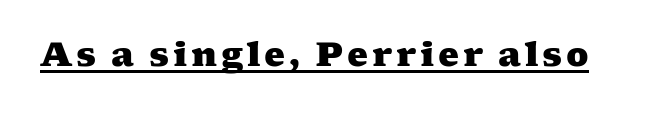
The image shows 33 px heavy, wide serif type; set underlined; medium stroke contrast and a medium x-height.
